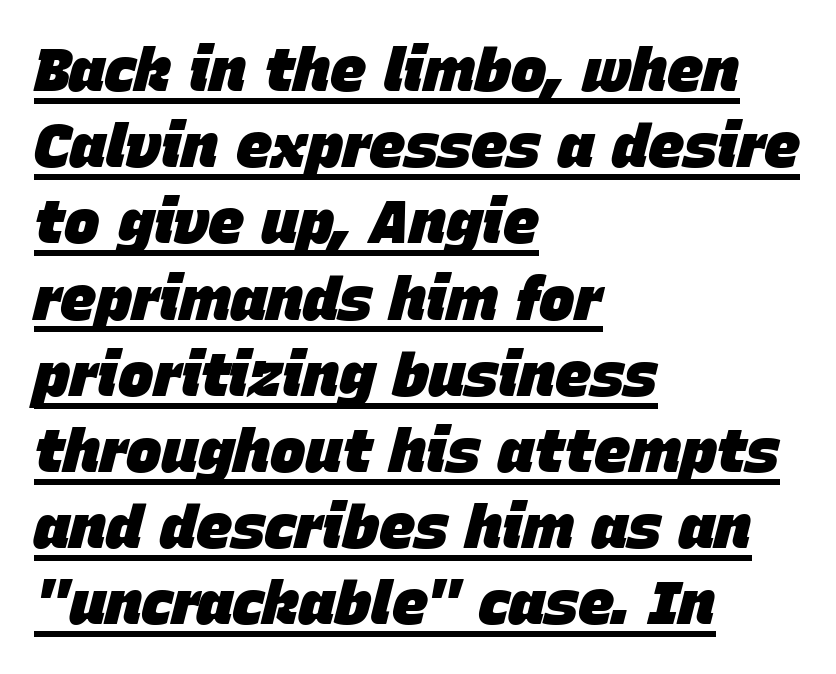
{"italic": "yes", "lean": "right", "slant_degrees": 15, "bold": "yes", "weight": "heavy", "width": "normal", "stroke_contrast": "low", "x_height": "large", "monospaced": "no", "underline": "yes", "align": "left", "line_spacing": "normal", "line_spacing_ratio": 1.27, "letter_spacing": "normal", "letter_spacing_em": 0.0, "glyph_px": 60}
